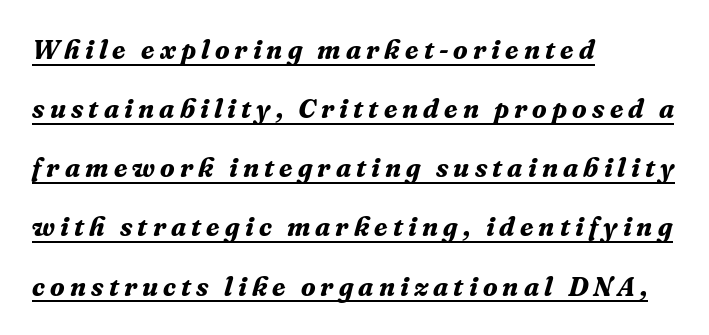
The image shows 27 px bold type, italic (leaning right); set left-aligned, loose line spacing (2.19x), underlined.
